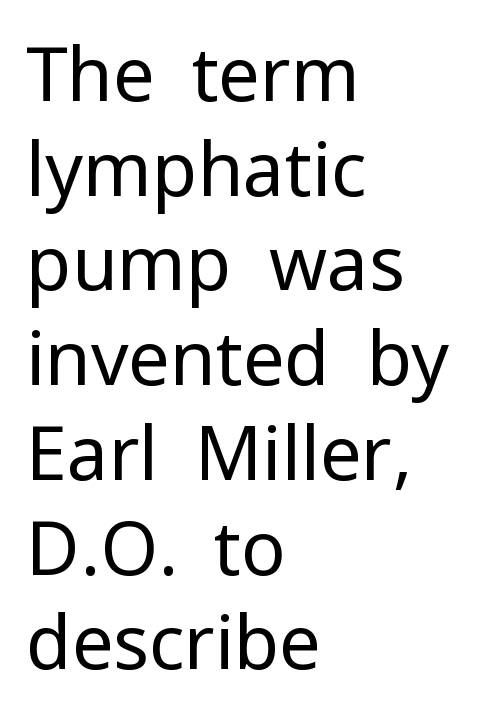
The paragraph shown leans on its left margin. Type style note: lacks serifs. Note the varied advance widths — an 'i' is clearly narrower than an 'm'. Check under the words: just untouched page. When letters stand straight like this, we call the style roman or upright.
